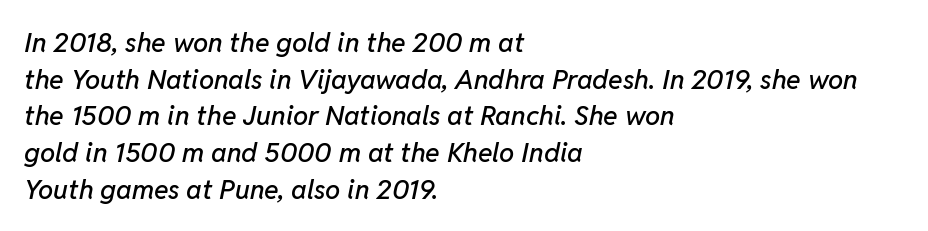
The axis of the letterforms is tilted away from vertical. Compared with typical body copy, the letter spacing here is the same. Just letters on the line, the space beneath them empty. Each new line begins a customary step beneath the previous one.
